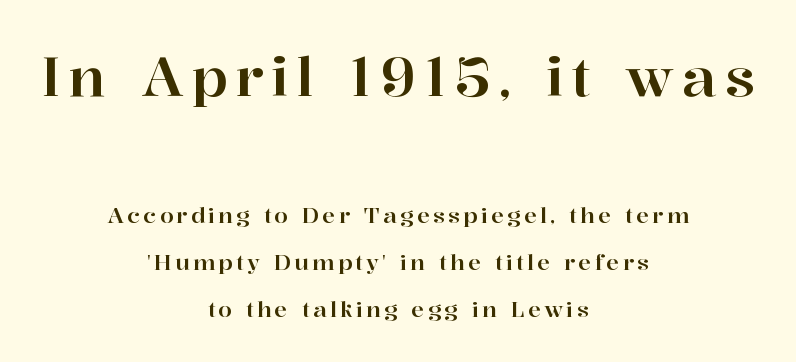
Notice how the stems are strictly vertical — no italics here. The text block is weighted toward neither margin, spreading evenly from the middle. Old-style or modern, the face here clearly has serifs. The earlier block is typeset at a bigger size than the later block. The specimen omits any rule beneath the text block's lines.
